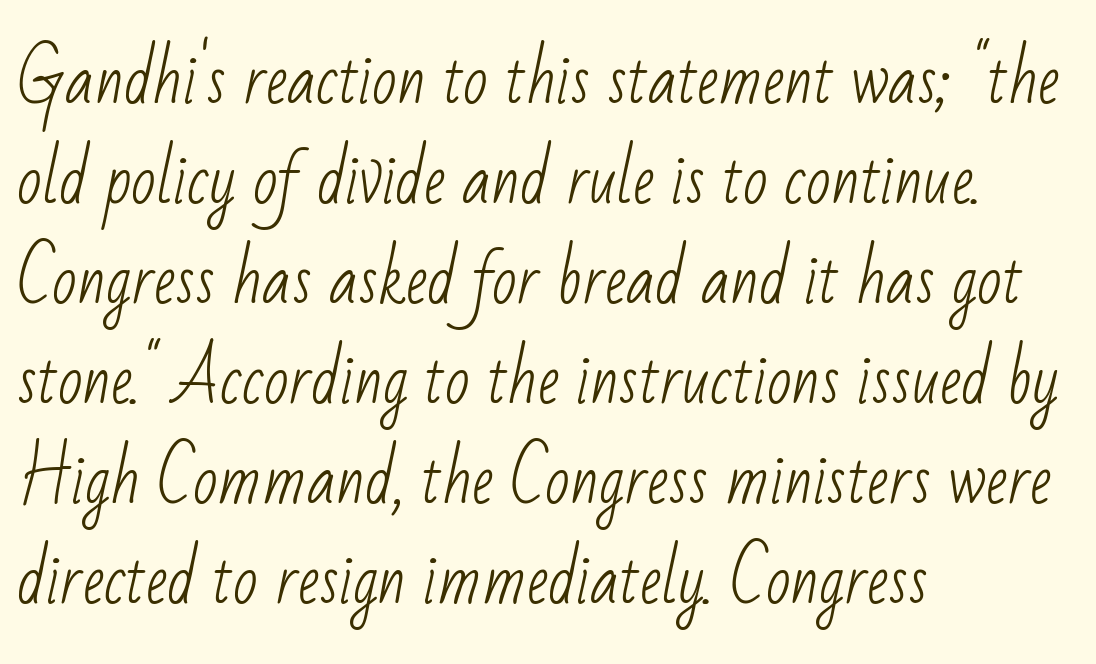
{"serif": "no", "bold": "no", "weight": "light", "width": "condensed", "stroke_contrast": "low", "x_height": "small", "monospaced": "no", "underline": "no", "align": "left", "line_spacing": "normal", "line_spacing_ratio": 1.54, "letter_spacing": "normal", "letter_spacing_em": 0.0, "glyph_px": 65}
